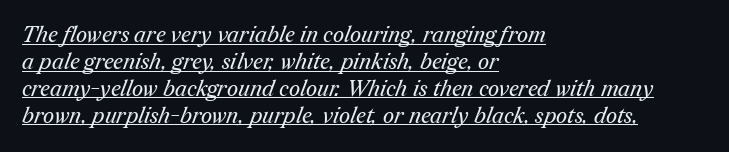
The letters look calm and open, with moderate or lighter stems. A baseline rule has been typeset under these characters. Leftover space on each line is placed entirely after the last word. The horizontal fit of the characters is conventional and even.
